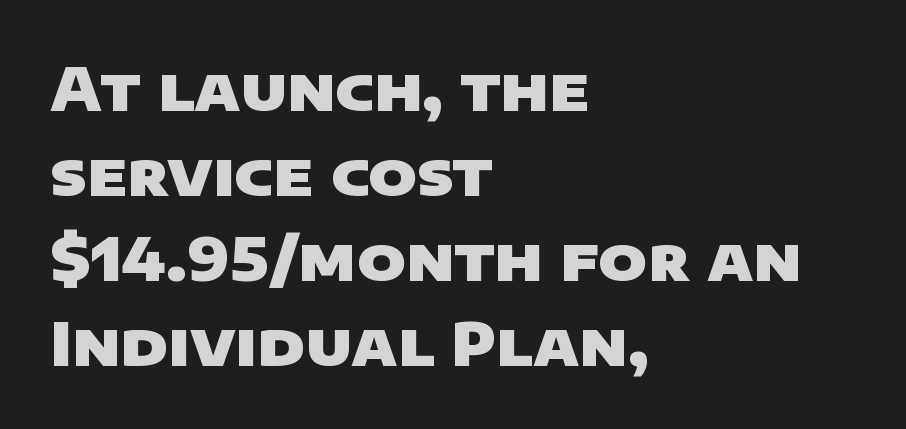
Beneath every word, the page is bare. Honestly, the letter spacing is just normal — you wouldn't notice it. This sample has the flowing, uneven cadence of proportional lettering. Alignment: flush left. These lines carry a lot of weight — the face is fully bold.
